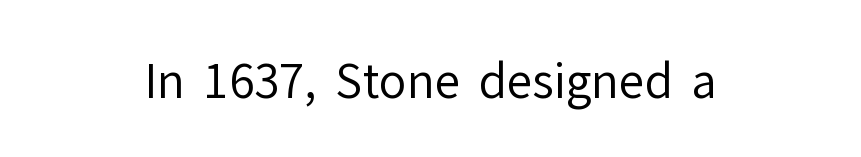
The image shows 46 px regular-weight sans-serif type, upright; set centered, normal letter spacing, not underlined; low stroke contrast and a medium x-height.
